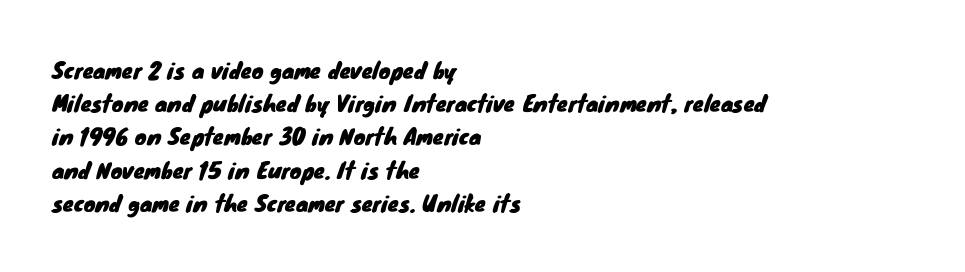
The image shows 22 px text type; set left-aligned, normal line spacing (1.51x), normal letter spacing, not underlined.
